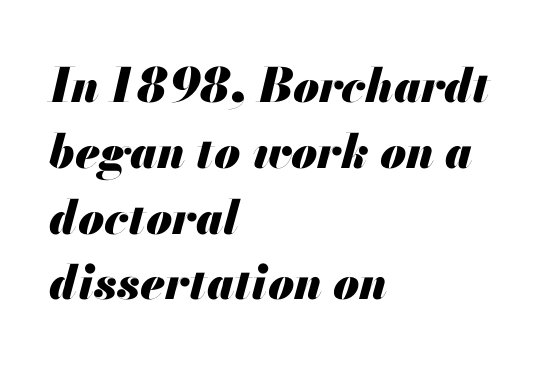
Only glyphs here, with clear space below each row. Compared with typical body copy, the letter spacing here is the same. Teacher's note: observe the even left margin — that is flush-left alignment. Typesetter's note: full bold, strokes at maximum text heaviness.
